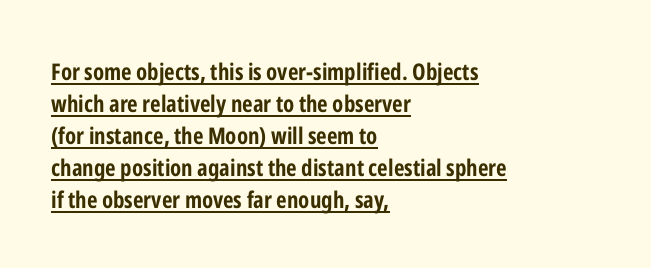
Q: Is the text bold? A: Yes.
Q: Is the text italic (slanted)? A: No, it is upright.
Q: Is the text underlined? A: Yes.
Q: How is the paragraph aligned? A: Left-aligned.
Q: Is the spacing between letters normal or unusually wide? A: Normal.
Q: Is the spacing between lines tight, normal or loose? A: Normal.
